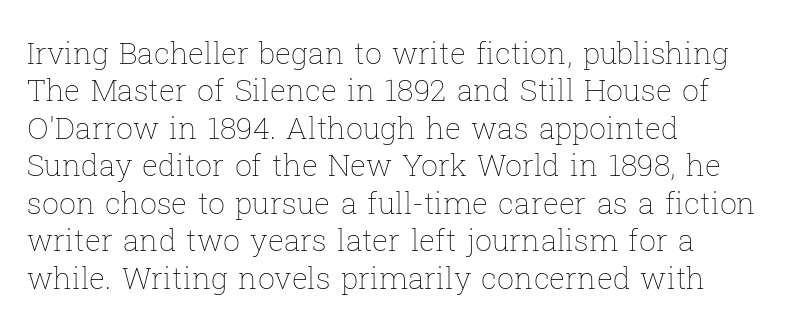
{"italic": "no", "bold": "no", "weight": "thin", "width": "normal", "stroke_contrast": "low", "x_height": "medium", "monospaced": "no", "underline": "no", "align": "left", "line_spacing": "normal", "line_spacing_ratio": 1.25, "letter_spacing": "normal", "letter_spacing_em": 0.0, "glyph_px": 30}
